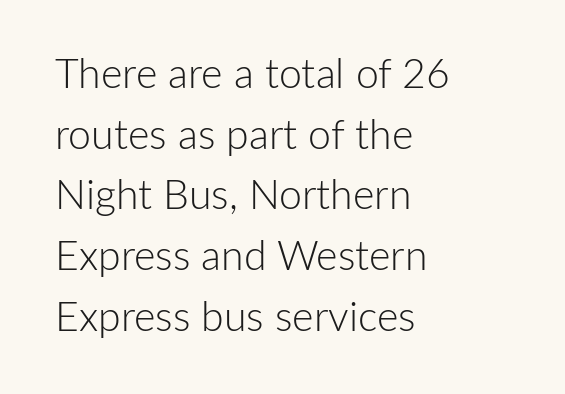
The image shows 41 px light sans-serif type, upright; set left-aligned, normal line spacing (1.48x), normal letter spacing, not underlined; low stroke contrast and a medium x-height.
